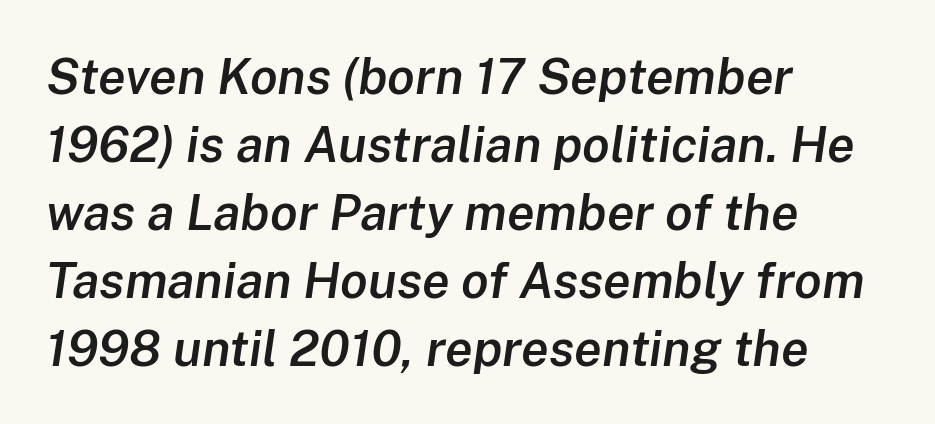
The image shows 50 px semibold type, italic (leaning right); set left-aligned, normal line spacing (1.36x), normal letter spacing, not underlined; low stroke contrast and a medium x-height.
